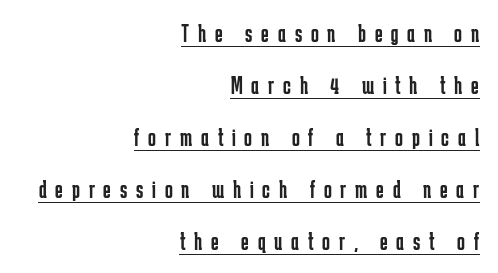
Short note: letters widely spaced. Does the leading feel generous? Absolutely, it's lavish. Which margin do the lines hug? The right one — the left edge is uneven. The face used here appears with an underline applied.
